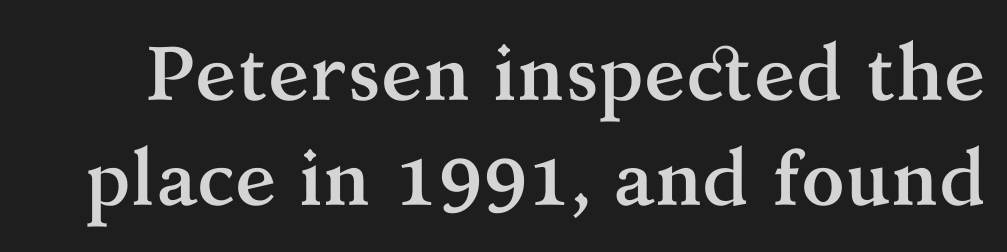
One glance says typical: line gaps are just what's usual. The baseline area is clear. The rendering uses a bold face; every stroke is thick and dark. Observe the ordinary spacing: letters are neighbours, not strangers.
